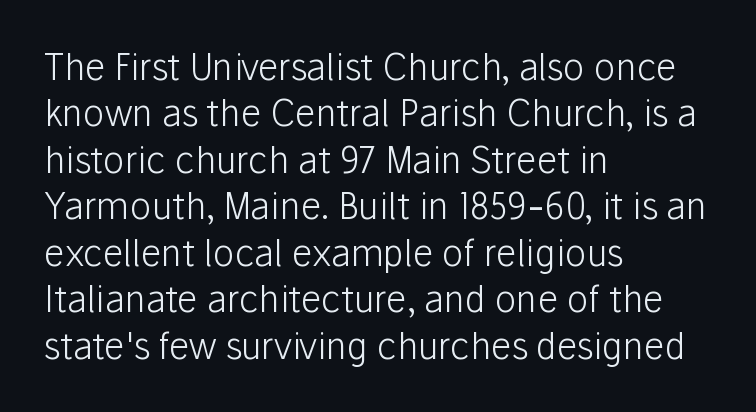
Q: Is the text bold? A: No.
Q: Is the text italic (slanted)? A: No, it is upright.
Q: Is the typeface a serif or a sans-serif typeface? A: Sans-serif.
Q: Is the text underlined? A: No.
Q: How is the paragraph aligned? A: Left-aligned.
Q: Is the spacing between letters normal or unusually wide? A: Normal.
Q: Is the spacing between lines tight, normal or loose? A: Normal.
Q: Width (condensed, normal, or wide)? A: Normal.
Q: Stroke contrast? A: Low.
Q: x-height? A: Medium.
Q: Monospaced? A: No.
